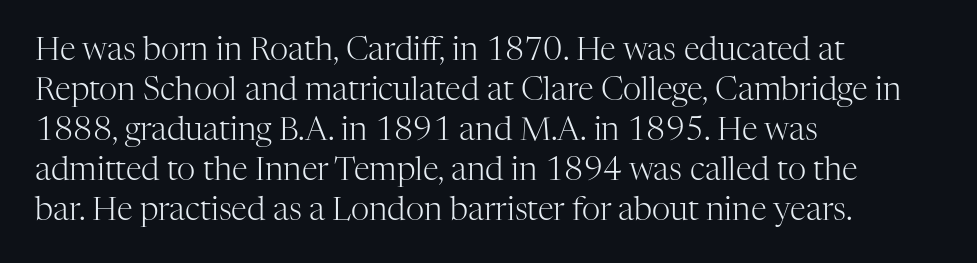
The image shows 32 px light serif type, upright; set left-aligned, normal line spacing (1.25x), normal letter spacing, not underlined; high stroke contrast and a medium x-height.
